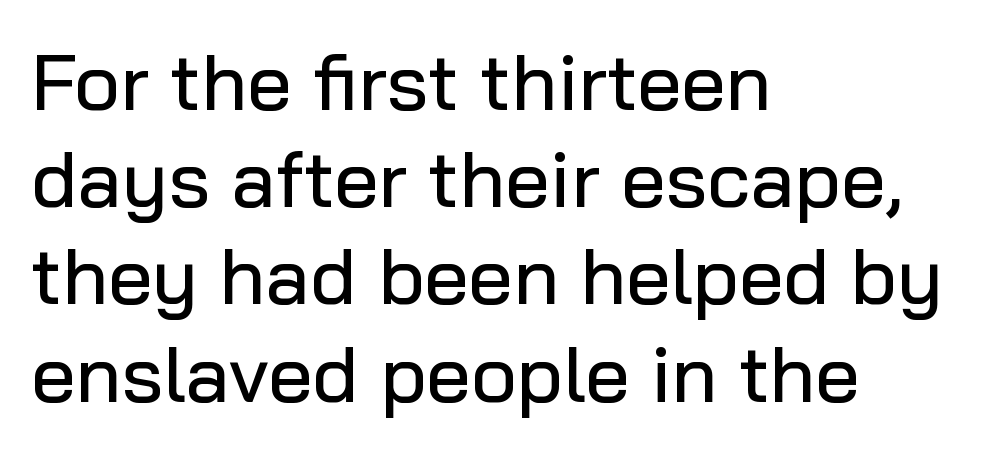
The image shows 79 px sans-serif type, upright; set left-aligned, line spacing 1.23x, normal letter spacing, not underlined; low stroke contrast and a medium x-height.
